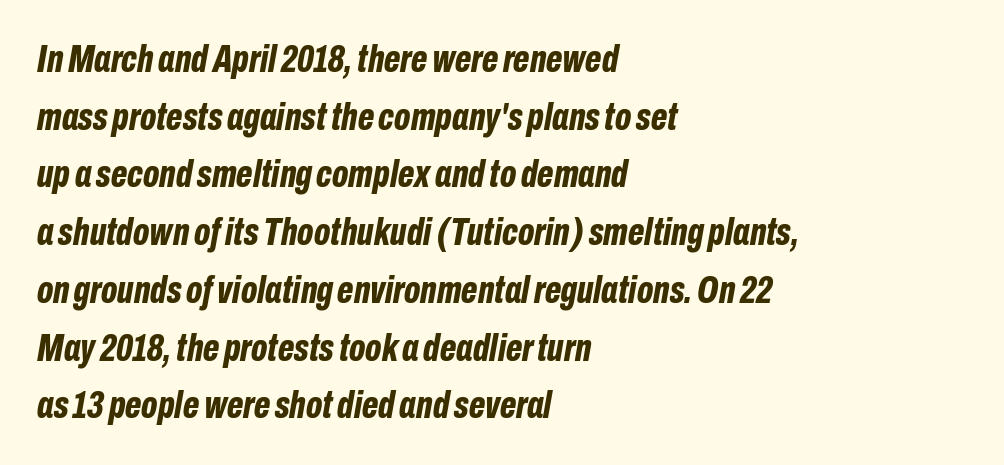
You could not count columns in this text — the font is proportionally spaced. Evenly set lines give the paragraph a standard silhouette. Compared with ordinary roman type, these characters are visibly tilted. How are the letters spaced? Ordinarily, with no added tracking.
